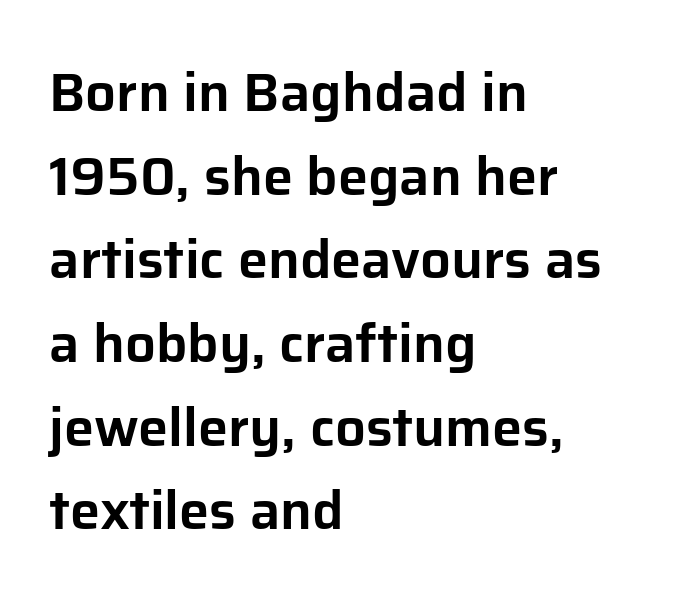
Q: Is the text italic (slanted)? A: No, it is upright.
Q: Is the typeface a serif or a sans-serif typeface? A: Sans-serif.
Q: Is the text underlined? A: No.
Q: How is the paragraph aligned? A: Left-aligned.
Q: Is the spacing between letters normal or unusually wide? A: Normal.
Q: Is the spacing between lines tight, normal or loose? A: Normal.
Q: Width (condensed, normal, or wide)? A: Normal.
Q: Stroke contrast? A: Low.
Q: x-height? A: Medium.
Q: Monospaced? A: No.
